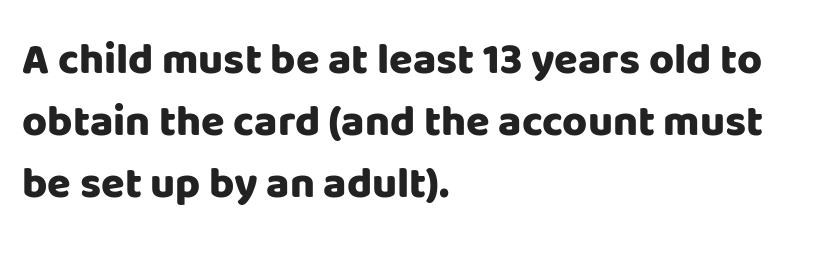
The image shows 43 px heavy sans-serif type, upright; set left-aligned, normal line spacing (1.44x), normal letter spacing, not underlined; low stroke contrast and a large x-height.
